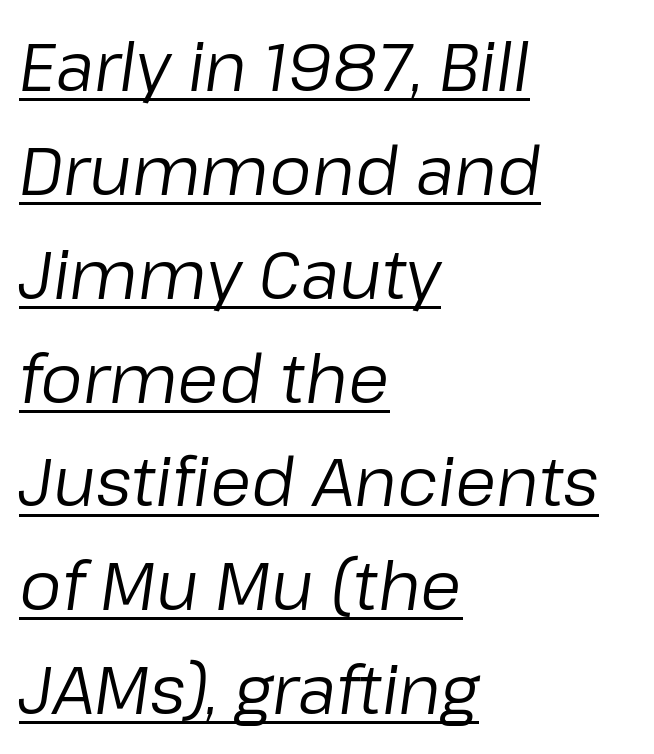
{"italic": "yes", "lean": "right", "slant_degrees": 8, "bold": "no", "weight": "regular", "width": "normal", "stroke_contrast": "low", "x_height": "medium", "monospaced": "no", "underline": "yes", "align": "left", "line_spacing": "normal", "line_spacing_ratio": 1.55, "letter_spacing": "normal", "letter_spacing_em": 0.0, "glyph_px": 67}
